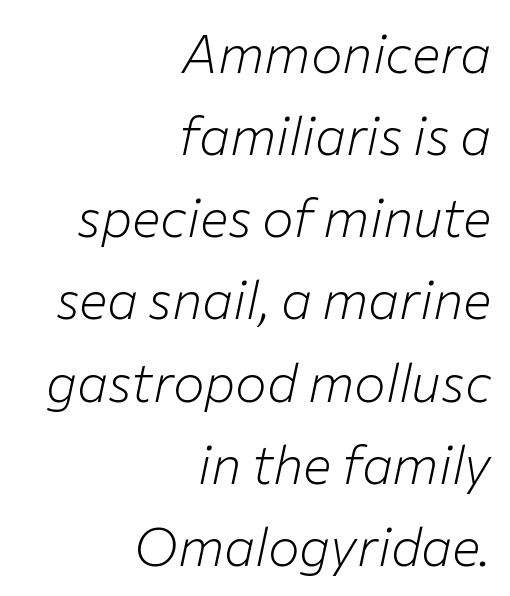
Q: Is the text bold? A: No.
Q: Is the text italic (slanted)? A: Yes, it leans right by about 12 degrees.
Q: Is the text underlined? A: No.
Q: How is the paragraph aligned? A: Right-aligned.
Q: Is the spacing between letters normal or unusually wide? A: Normal.
Q: Is the spacing between lines tight, normal or loose? A: Normal.
Q: Width (condensed, normal, or wide)? A: Normal.
Q: Stroke contrast? A: Low.
Q: x-height? A: Medium.
Q: Monospaced? A: No.
